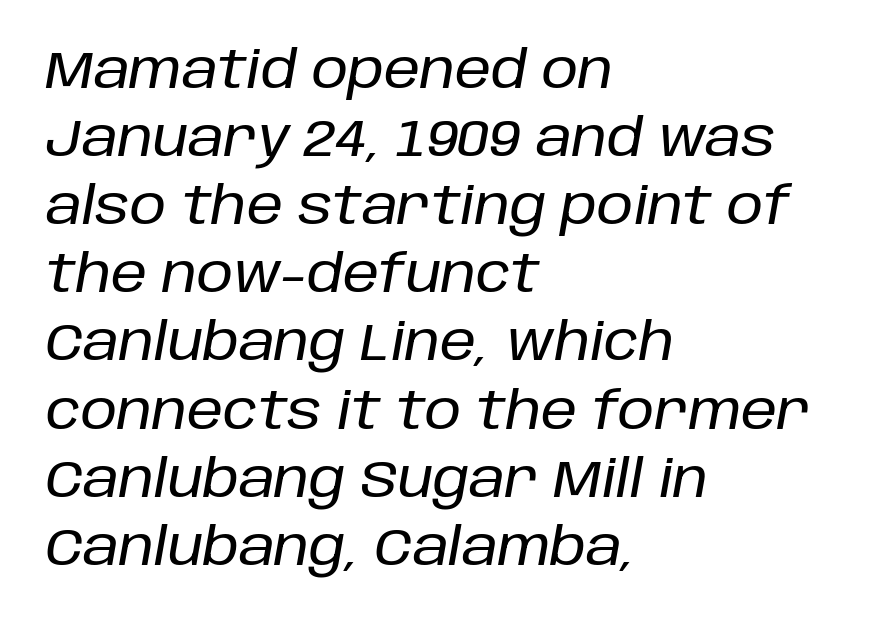
No word sits above an underline. The text carries the slant typical of an italic or oblique font. Varying glyph widths throughout — classic text-font behaviour. In CSS terms this would be text-align: left. Does extra space separate the letters? No, they use regular spacing.
